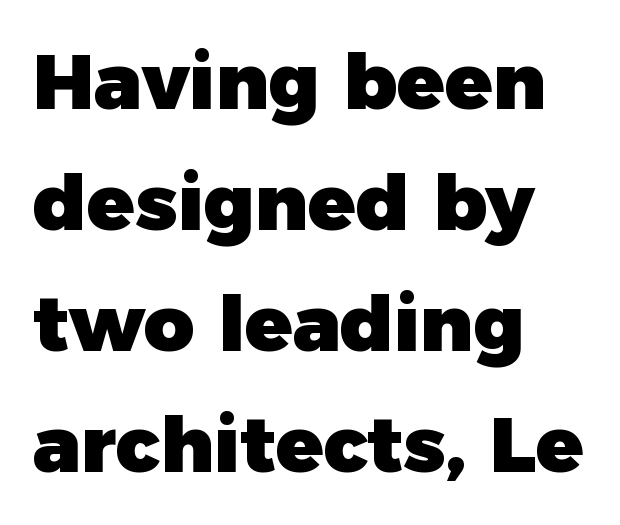
The image shows 78 px heavy sans-serif type, upright; set left-aligned, normal line spacing (1.55x), normal letter spacing, not underlined; low stroke contrast and a medium x-height.
